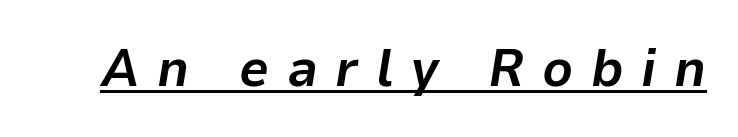
{"italic": "yes", "lean": "right", "slant_degrees": 9, "bold": "yes", "weight": "bold", "width": "normal", "stroke_contrast": "low", "x_height": "medium", "monospaced": "no", "underline": "yes", "letter_spacing": "wide", "letter_spacing_em": 0.33, "glyph_px": 53}
